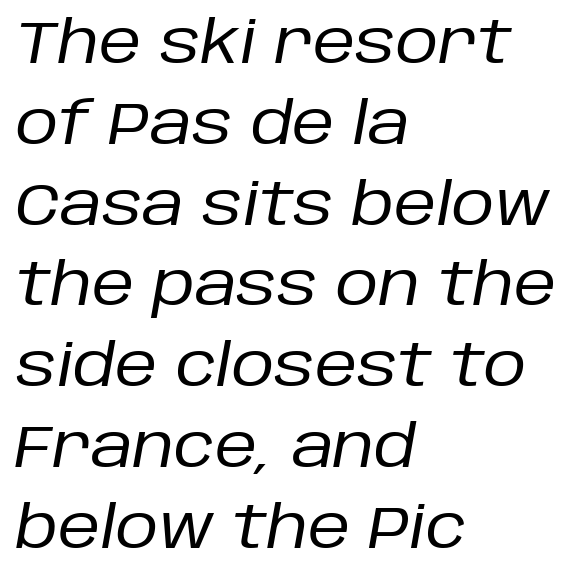
Q: Is the text bold? A: No.
Q: Is the text italic (slanted)? A: Yes, it leans right by about 10 degrees.
Q: Is the text underlined? A: No.
Q: How is the paragraph aligned? A: Left-aligned.
Q: Is the spacing between letters normal or unusually wide? A: Normal.
Q: Is the spacing between lines tight, normal or loose? A: Normal.
Q: Width (condensed, normal, or wide)? A: Normal.
Q: Stroke contrast? A: Low.
Q: x-height? A: Large.
Q: Monospaced? A: No.
